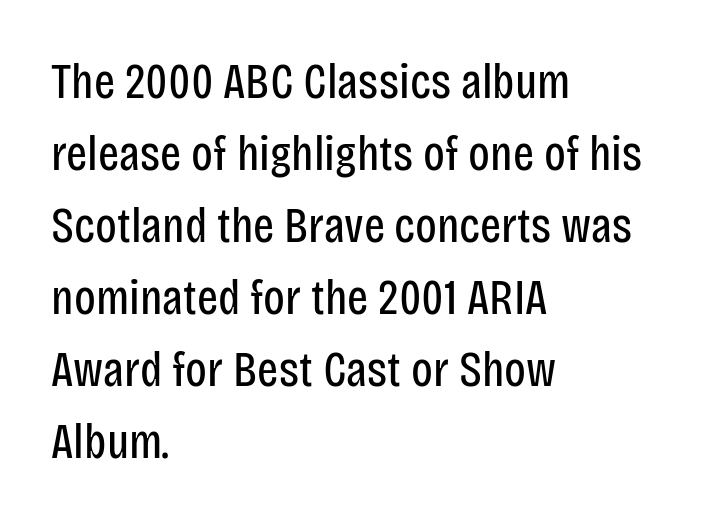
The letters sit at their default tracking, neither squeezed nor spread. Check where the strokes stop: nothing finishes them off — pure sans. A normal amount of white space separates one row of letters from the next. Honestly, there is no underline to notice here at all. The strokes carry an ordinary text weight at most. The letters advance in unequal steps, a hallmark of proportional type.
